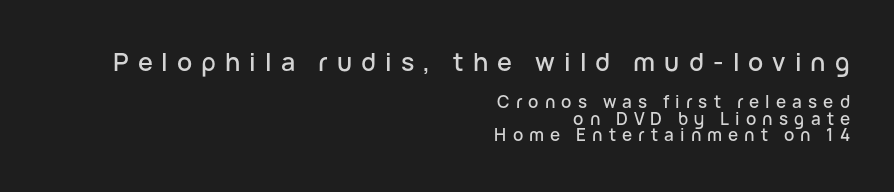
{"italic": "no", "underline": "no", "align": "right", "line_spacing": "tight", "line_spacing_ratio": 0.99, "letter_spacing": "wide", "letter_spacing_em": 0.36, "larger_block": "first", "size_ratio": 1.47, "glyph_px": 25}
